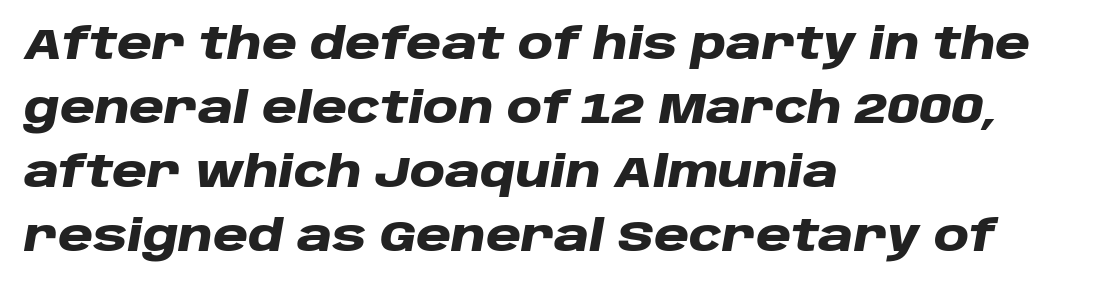
Character widths vary here, with narrow letters taking less room than wide ones. The leading is moderate, giving the passage an even texture. Characters follow at the spacing the type designer built in. Bold? Absolutely — the strokes are thick and heavy.
